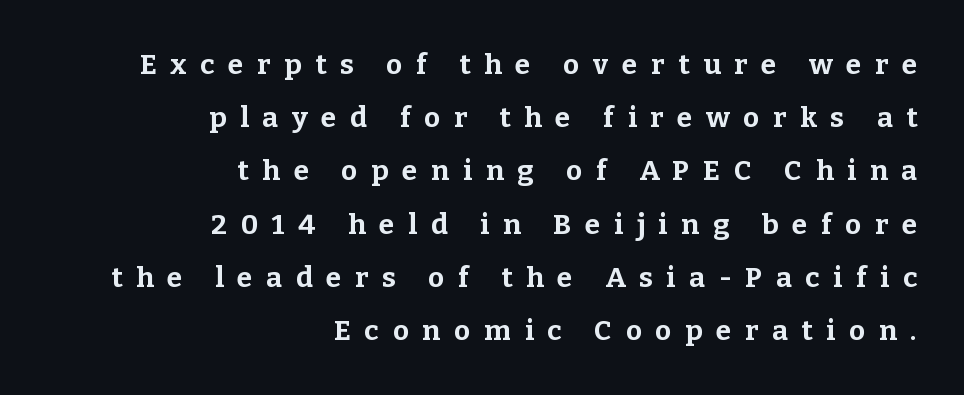
These lines are composed in type with serifs. A roman cut, with each character standing at attention. The zone under the glyphs is completely vacant. These lines are rendered in a variable-pitch font. These words are printed bold, with thick strokes throughout. Display-style spreading of the glyphs; the letterfit is very open.
